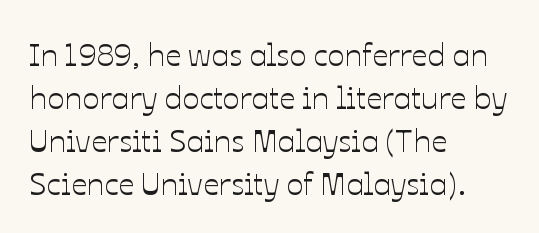
The image shows 32 px text type, upright; set left-aligned, normal line spacing (1.34x), normal letter spacing, not underlined; low stroke contrast and a medium x-height.
